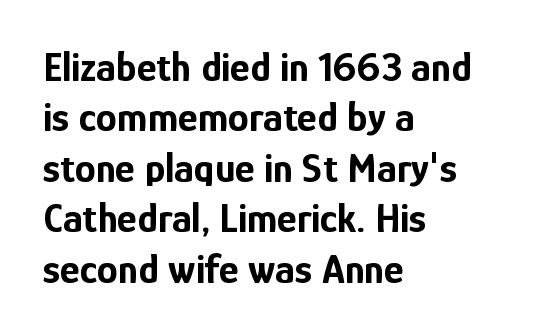
Q: Is the text bold? A: Yes.
Q: Is the text italic (slanted)? A: No, it is upright.
Q: Is the typeface a serif or a sans-serif typeface? A: Sans-serif.
Q: Is the text underlined? A: No.
Q: How is the paragraph aligned? A: Left-aligned.
Q: Is the spacing between letters normal or unusually wide? A: Normal.
Q: Width (condensed, normal, or wide)? A: Condensed.
Q: Stroke contrast? A: Low.
Q: x-height? A: Medium.
Q: Monospaced? A: No.
